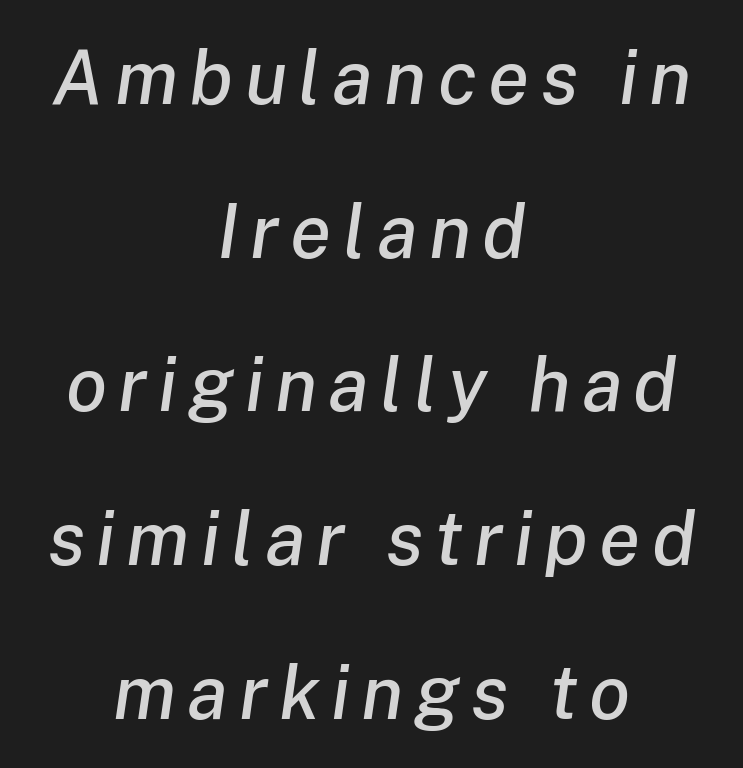
{"italic": "yes", "lean": "right", "slant_degrees": 8, "width": "normal", "stroke_contrast": "low", "x_height": "medium", "monospaced": "no", "underline": "no", "align": "center", "line_spacing": "loose", "line_spacing_ratio": 2.05, "glyph_px": 75}
